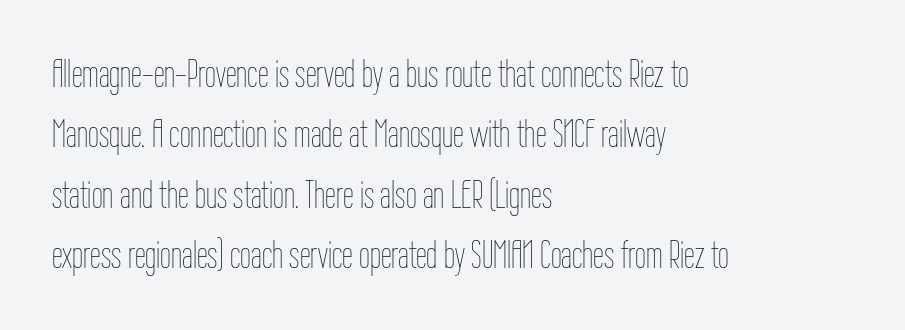
{"italic": "no", "bold": "no", "weight": "thin", "width": "condensed", "stroke_contrast": "low", "x_height": "medium", "monospaced": "no", "underline": "no", "align": "left", "line_spacing": "normal", "line_spacing_ratio": 1.55, "letter_spacing": "normal", "letter_spacing_em": 0.0, "glyph_px": 39}
